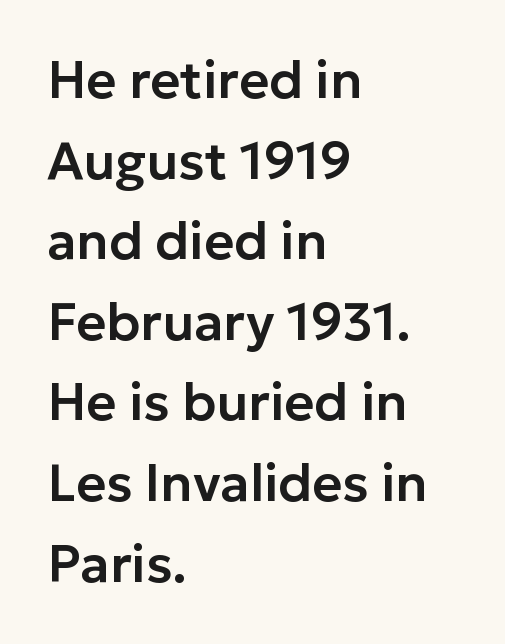
Q: Is the text italic (slanted)? A: No, it is upright.
Q: Is the typeface a serif or a sans-serif typeface? A: Sans-serif.
Q: Is the text underlined? A: No.
Q: How is the paragraph aligned? A: Left-aligned.
Q: Is the spacing between letters normal or unusually wide? A: Normal.
Q: Is the spacing between lines tight, normal or loose? A: Normal.
Q: Width (condensed, normal, or wide)? A: Normal.
Q: Stroke contrast? A: Low.
Q: x-height? A: Medium.
Q: Monospaced? A: No.
